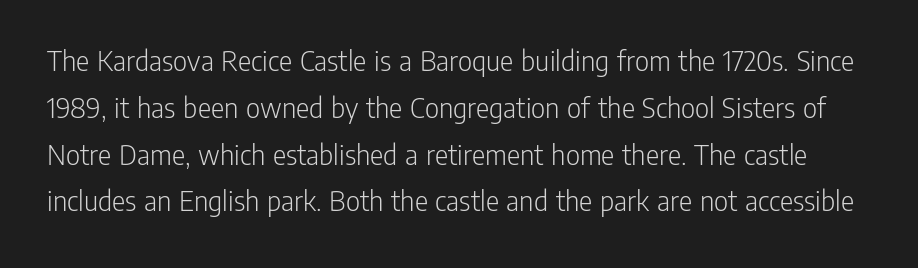
Q: Is the text bold? A: No.
Q: Is the text italic (slanted)? A: No, it is upright.
Q: Is the typeface a serif or a sans-serif typeface? A: Sans-serif.
Q: Is the text underlined? A: No.
Q: Is the spacing between letters normal or unusually wide? A: Normal.
Q: Is the spacing between lines tight, normal or loose? A: Normal.
Q: Width (condensed, normal, or wide)? A: Condensed.
Q: Stroke contrast? A: Low.
Q: x-height? A: Medium.
Q: Monospaced? A: No.
